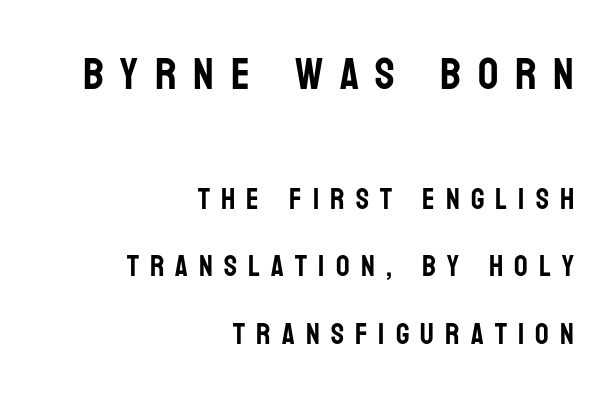
{"serif": "no", "italic": "no", "width": "condensed", "stroke_contrast": "low", "x_height": "large", "monospaced": "no", "underline": "no", "align": "right", "line_spacing": "loose", "line_spacing_ratio": 2.26, "letter_spacing": "wide", "letter_spacing_em": 0.37, "larger_block": "first", "size_ratio": 1.5, "glyph_px": 45}
